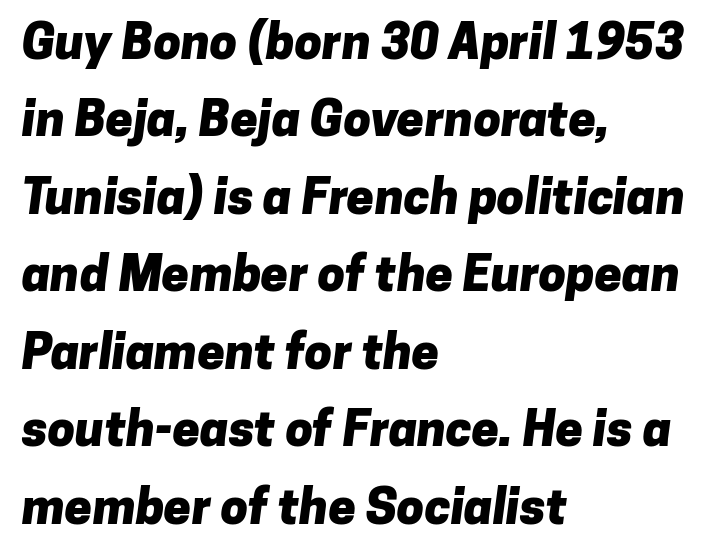
Spacing verdict: proportional, widths tailored to each character. Bare-footed words on every line. Typeset ragged right — the left edge is the straight one. Short note: letters normally spaced. Baseline-to-baseline distance is the conventional proportion of letter height. A full-strength bold gives these letters their thick strokes.
